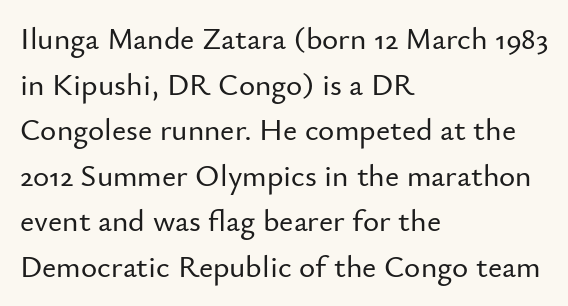
The image shows 31 px sans-serif type, upright; set left-aligned, normal line spacing (1.47x), normal letter spacing, not underlined; low stroke contrast and a small x-height.
